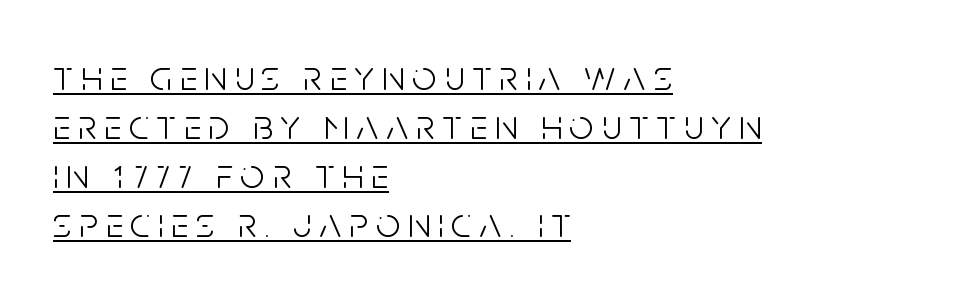
The image shows 43 px light, condensed sans-serif type, upright; set left-aligned, tight line spacing (1.14x), underlined; low stroke contrast and a large x-height.
